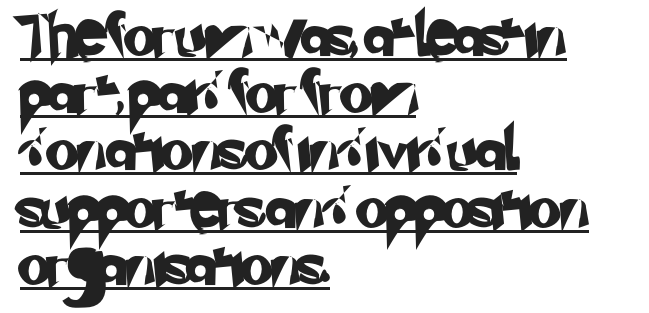
The typeface chosen for these lines omits serifs. Honestly, the letter spacing is just normal — you wouldn't notice it. Layout note: lines flush left. This sample carries an underscore along the baseline area. You could not count columns in this text — the font is proportionally spaced. Leading matches the norm, producing a regular column.
